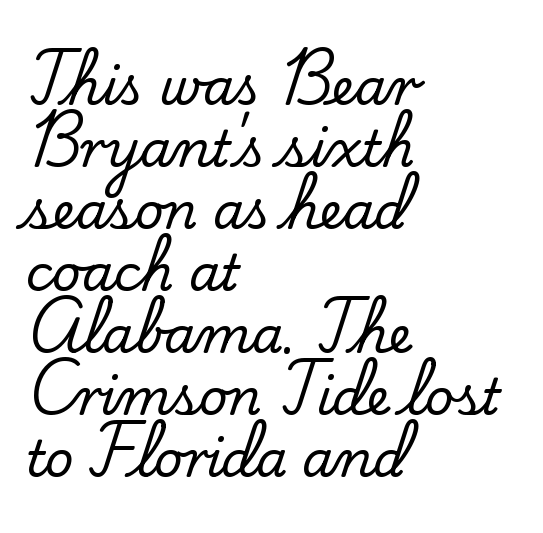
Q: Is the text italic (slanted)? A: Yes.
Q: Is the typeface a serif or a sans-serif typeface? A: Serif.
Q: Is the text underlined? A: No.
Q: How is the paragraph aligned? A: Left-aligned.
Q: Is the spacing between letters normal or unusually wide? A: Normal.
Q: Width (condensed, normal, or wide)? A: Normal.
Q: Stroke contrast? A: Low.
Q: x-height? A: Small.
Q: Monospaced? A: No.
